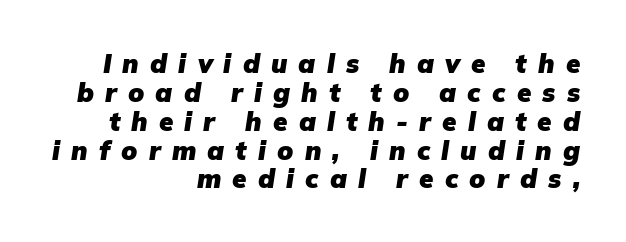
Spacing between characters has been opened up far beyond the box default. The block of text is dense from top to bottom, with scant space between rows. The compositor pushed each line to the right boundary. Bare-footed words on every line.
